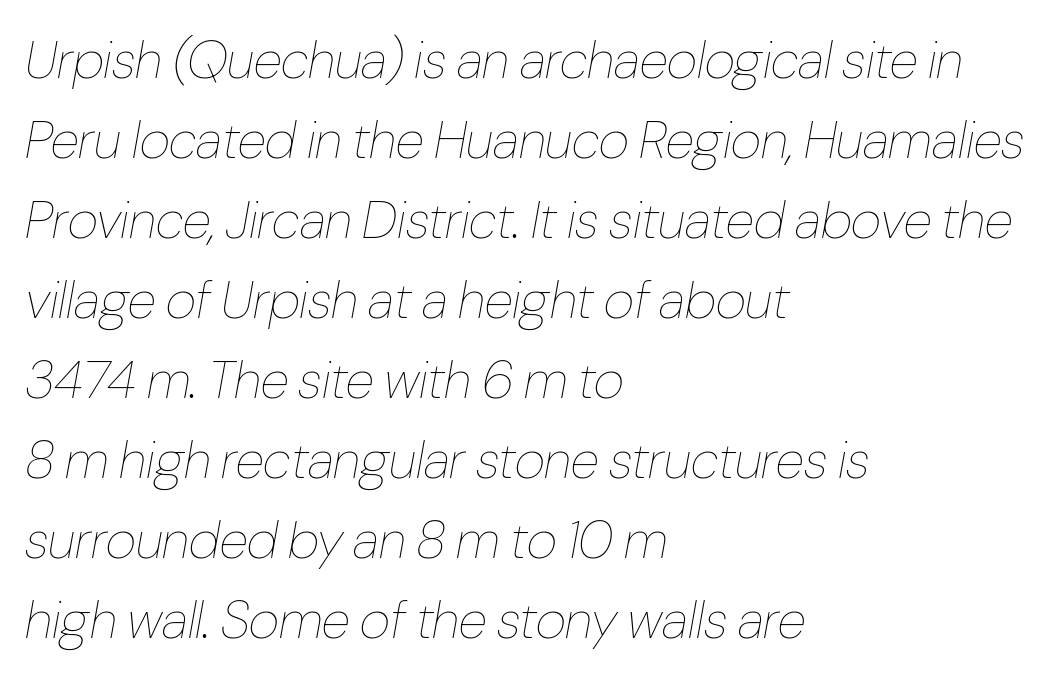
These lines were composed using italics. Each letter keeps its own natural width here, so spacing adapts to shape. Compared with typical paragraphs, the rows here are spaced about the same. Notice how the passage keeps a crisp vertical edge on the left only. Tracking value appears to be zero — textbook default spacing.
